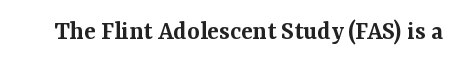
Q: Is the text bold? A: Semi-bold.
Q: Is the text italic (slanted)? A: No, it is upright.
Q: Is the text underlined? A: No.
Q: Is the spacing between letters normal or unusually wide? A: Normal.
